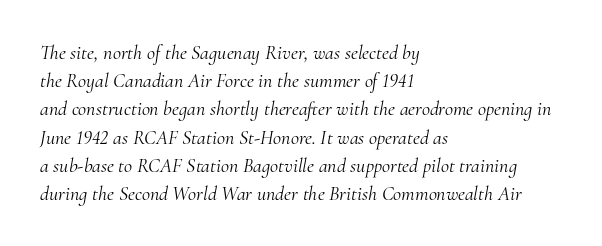
The image shows 20 px text type, italic (leaning right); set left-aligned, normal line spacing (1.41x), normal letter spacing, not underlined.
